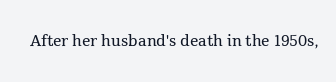
The passage shown is not underscored anywhere. The font's upright variant was chosen for this text. Stems here are at most as thick as an everyday book face. Observe the ordinary spacing: letters are neighbours, not strangers.
